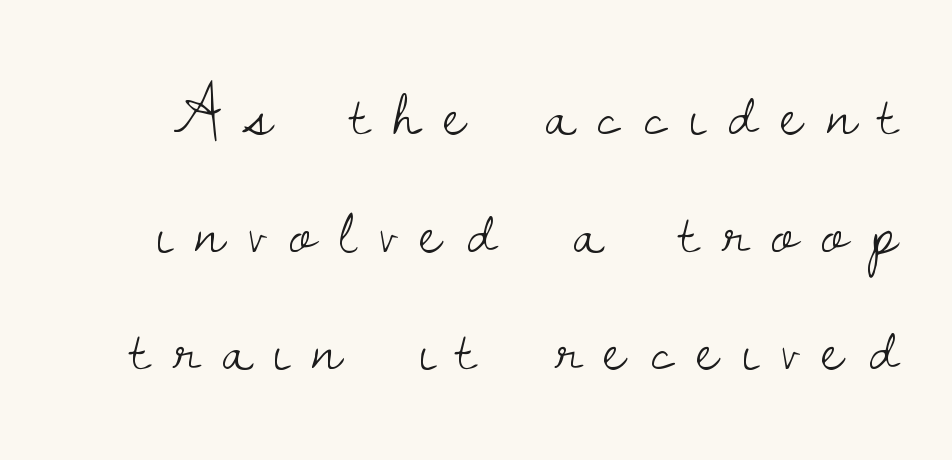
Q: Is the text bold? A: No.
Q: Is the text italic (slanted)? A: Yes.
Q: Is the typeface a serif or a sans-serif typeface? A: Serif.
Q: Is the text underlined? A: No.
Q: Is the spacing between letters normal or unusually wide? A: Unusually wide.
Q: Is the spacing between lines tight, normal or loose? A: Normal.
Q: Width (condensed, normal, or wide)? A: Normal.
Q: Stroke contrast? A: Low.
Q: x-height? A: Small.
Q: Monospaced? A: No.
